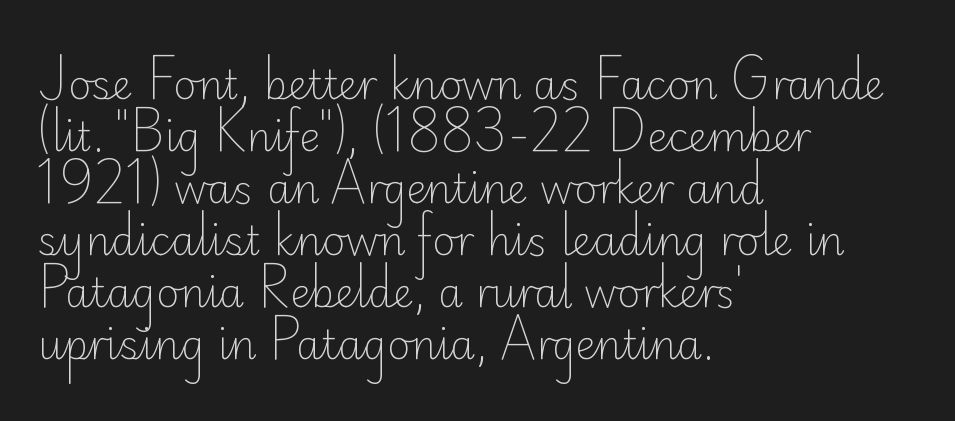
The image shows 40 px light sans-serif type, upright; set left-aligned, normal line spacing (1.3x), normal letter spacing, not underlined; low stroke contrast and a small x-height.
